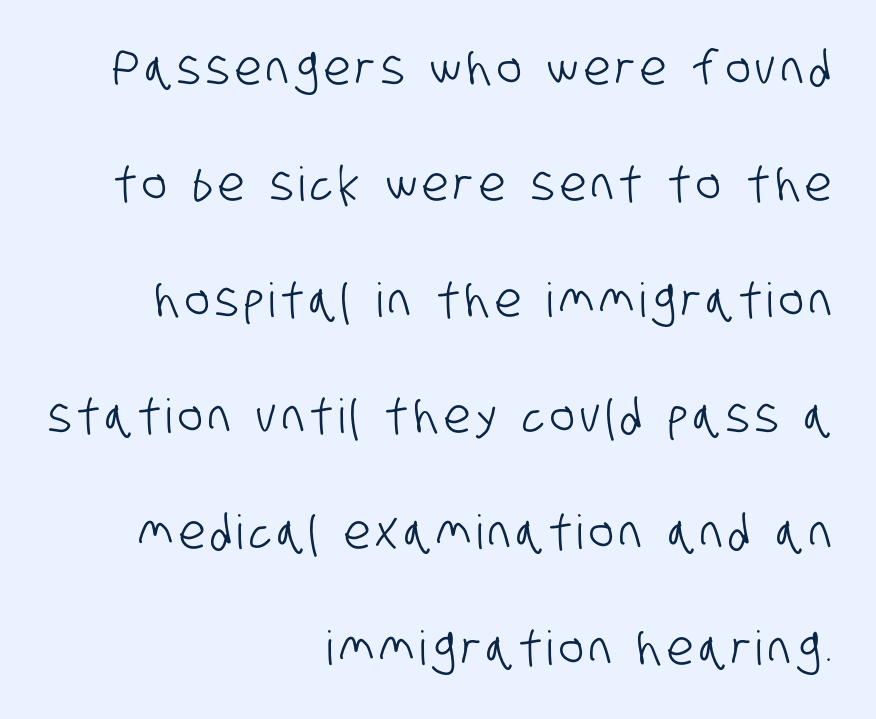
The image shows 47 px condensed sans-serif type; set right-aligned, loose line spacing (2.47x), not underlined; low stroke contrast and a large x-height.
